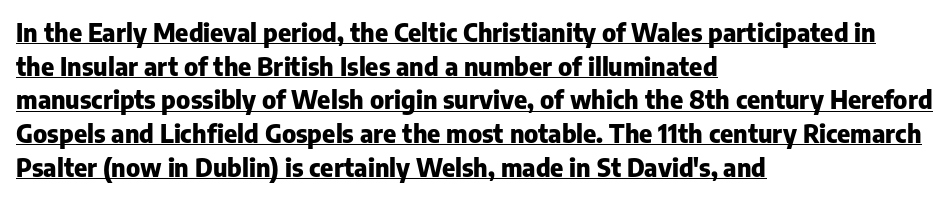
The image shows 25 px bold type, upright; set left-aligned, normal line spacing (1.35x), normal letter spacing, underlined.
